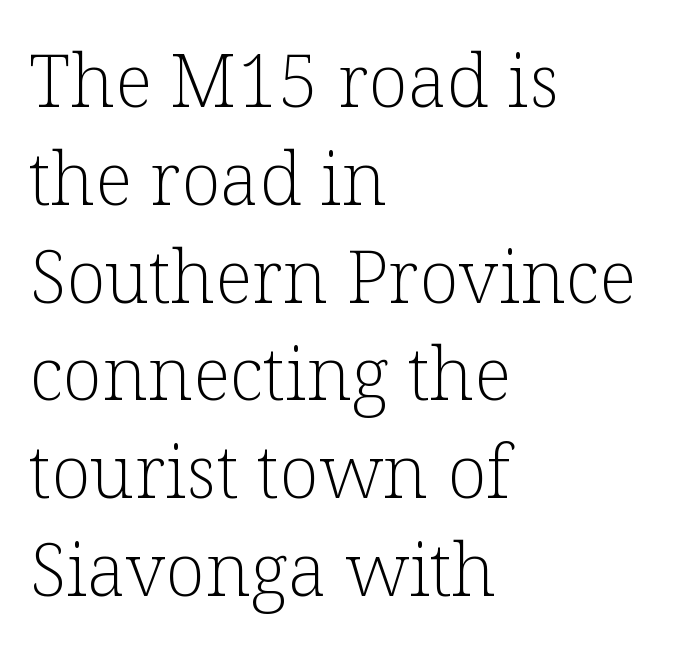
{"serif": "yes", "italic": "no", "bold": "no", "weight": "light", "width": "normal", "stroke_contrast": "low", "x_height": "medium", "monospaced": "no", "underline": "no", "align": "left", "line_spacing": "normal", "line_spacing_ratio": 1.34, "letter_spacing": "normal", "letter_spacing_em": 0.0, "glyph_px": 73}
